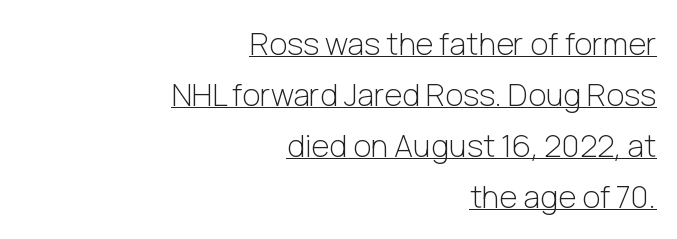
The image shows 31 px light sans-serif type, upright; set right-aligned, normal line spacing (1.64x), normal letter spacing, underlined; low stroke contrast and a medium x-height.
